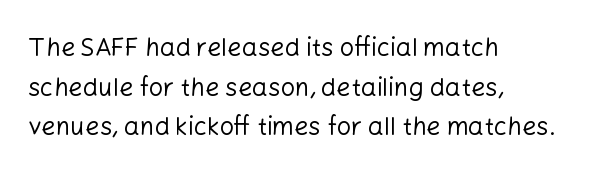
Q: Is the text bold? A: No.
Q: Is the text italic (slanted)? A: No, it is upright.
Q: Is the text underlined? A: No.
Q: How is the paragraph aligned? A: Left-aligned.
Q: Is the spacing between letters normal or unusually wide? A: Normal.
Q: Is the spacing between lines tight, normal or loose? A: Normal.
